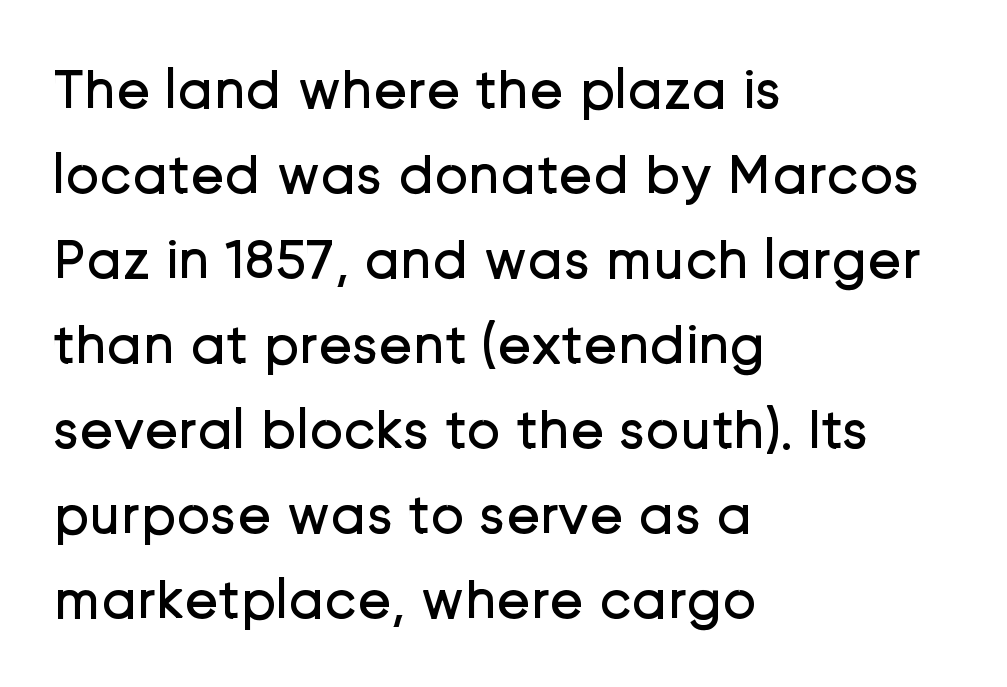
The image shows 57 px regular-weight sans-serif type, upright; set left-aligned, normal line spacing (1.49x), normal letter spacing, not underlined; low stroke contrast and a medium x-height.
